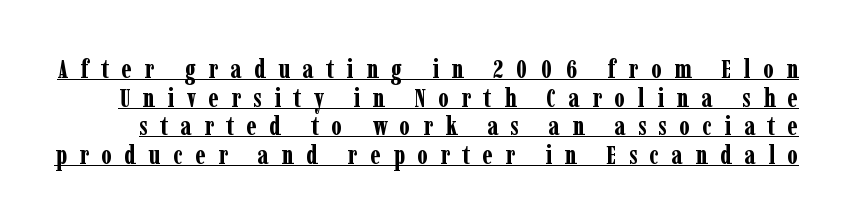
The image shows 26 px bold type, upright; set tight line spacing (1.1x), unusually wide letter spacing (+0.48 em), underlined.
